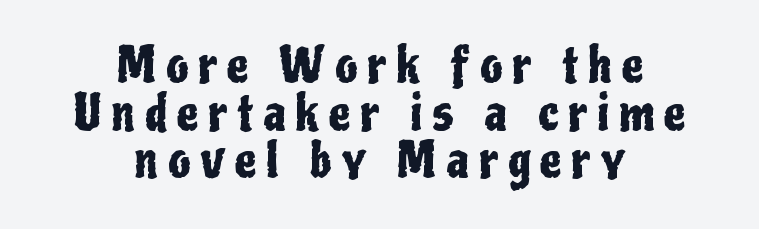
Italic: no, the glyphs are upright roman. The lines are quadded center. Descenders are the only things crossing below the line. This sample trades vertical openness for compactness between lines. Look at the tracking — it's clearly loosened, letters drifting apart.
